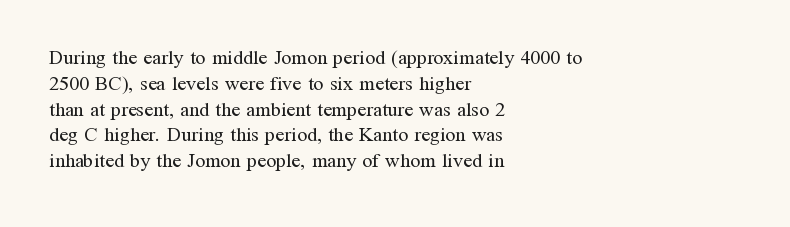
{"italic": "no", "bold": "no", "underline": "no", "align": "left", "line_spacing": "normal", "line_spacing_ratio": 1.29, "letter_spacing": "normal", "letter_spacing_em": 0.0, "glyph_px": 20}
